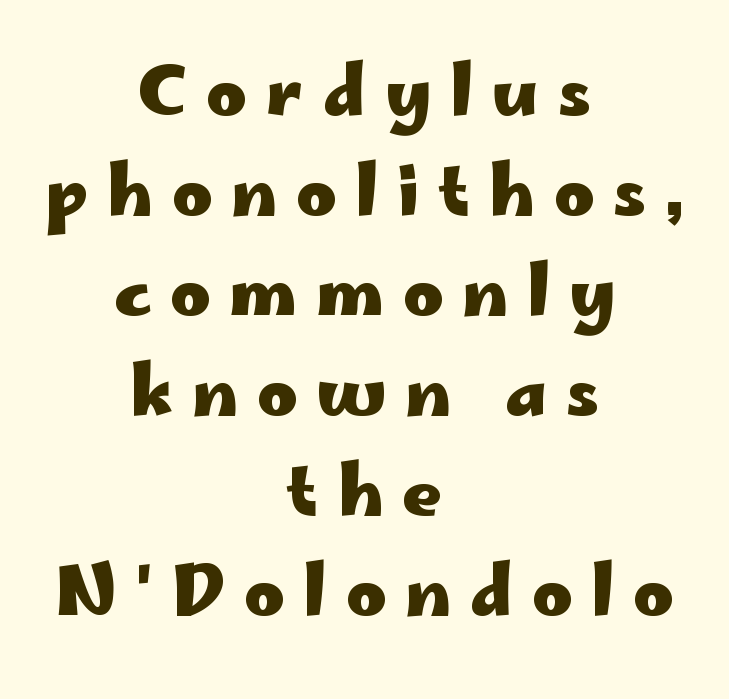
Leftover space on each line is divided equally before and after the words. The letters are bold, with thick, heavy strokes. The gaps between neighbouring characters are conspicuously large. The letters stand straight up with perfectly vertical stems. No feet cap the strokes, marking this as sans-serif type. Line spacing here is normal.
